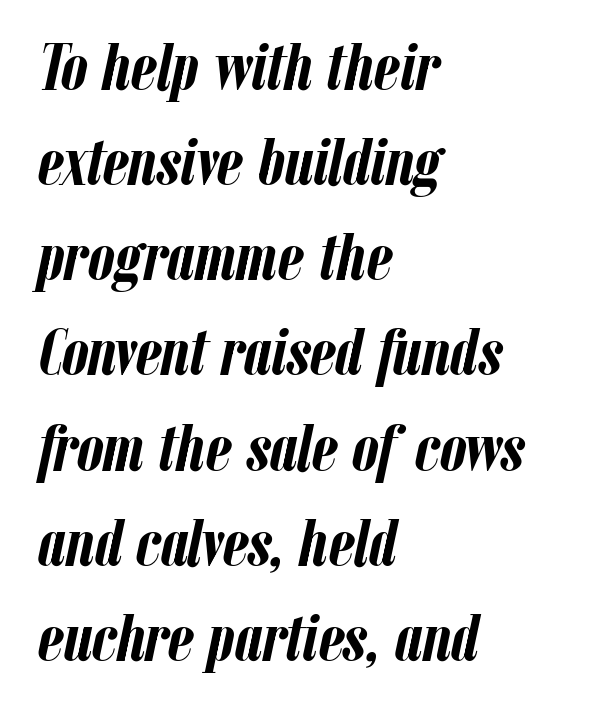
Rule under the text: the space is simply empty. Horizontal alignment here is leftward, the default for most running prose. Looking at the ascenders, they clearly lean. This sample keeps an unexceptional amount of space between lines.
